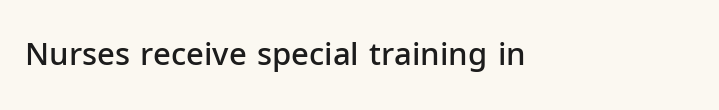
The image shows 31 px semibold sans-serif type, upright; set left-aligned, normal letter spacing, not underlined; low stroke contrast and a medium x-height.
